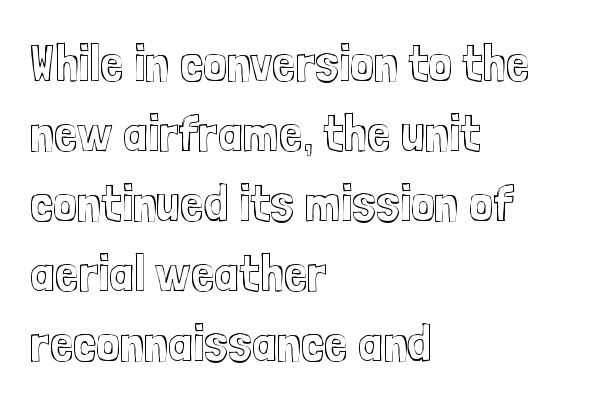
The image shows 53 px condensed type, upright; set left-aligned, normal line spacing (1.32x), normal letter spacing, not underlined; a medium x-height.
